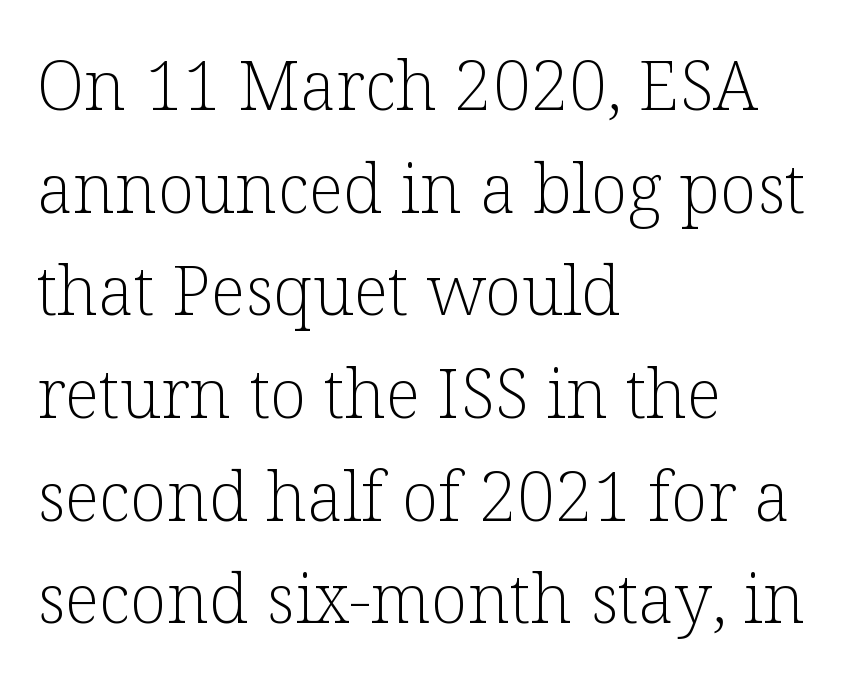
How are the letters spaced? Ordinarily, with no added tracking. Note: serifs present on the glyphs. A typesetter would mark this as roman, not italic. Each row of text sits above clean, open space. Varying glyph widths throughout — classic text-font behaviour.
